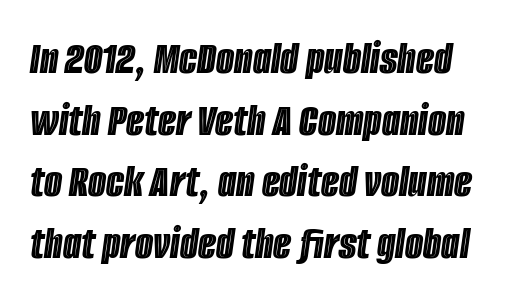
{"italic": "yes", "lean": "right", "slant_degrees": 8, "width": "condensed", "x_height": "large", "monospaced": "no", "underline": "no", "line_spacing": "normal", "line_spacing_ratio": 1.31, "letter_spacing": "normal", "letter_spacing_em": 0.0, "glyph_px": 47}
